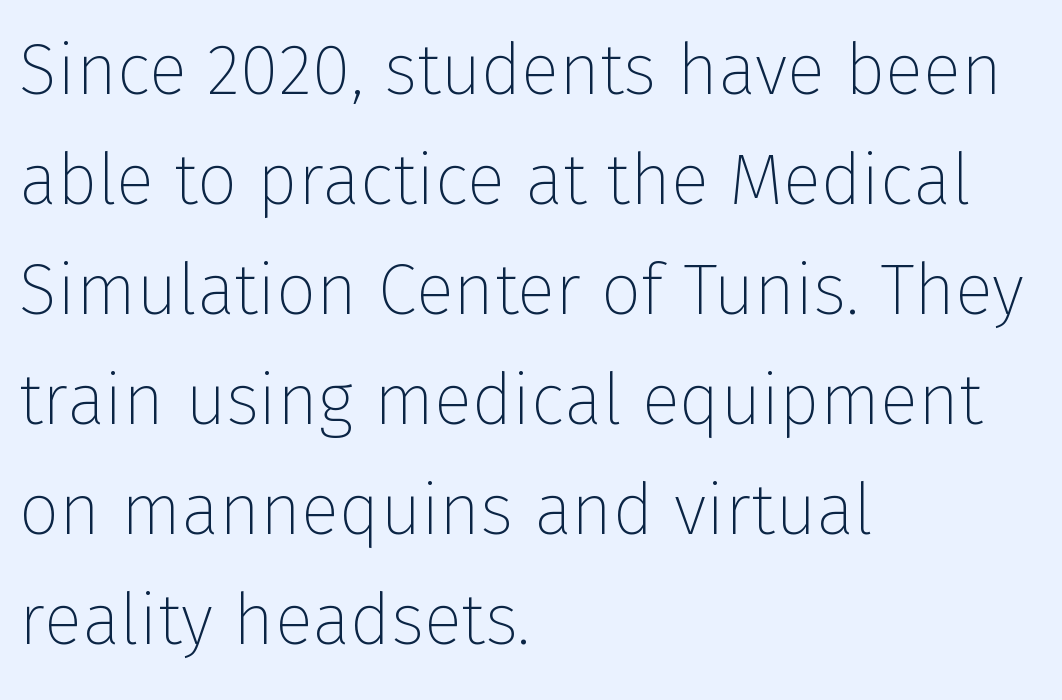
Descender tails drop into unmarked territory. The designer went with a sans here, leaving each stem footless. The letters stand upright; this is a roman face. A typesetter would call this proportional, since set widths differ per character.
